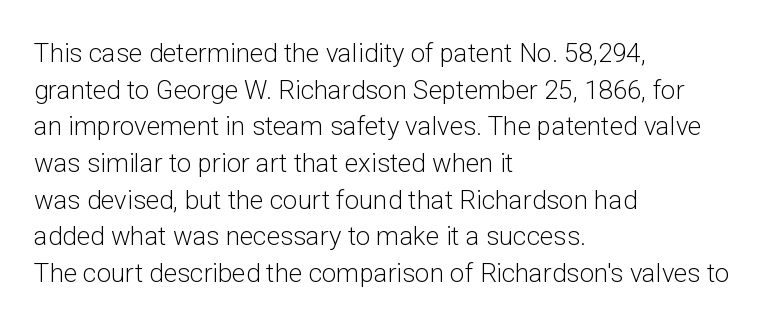
Q: Is the text bold? A: No.
Q: Is the text italic (slanted)? A: No, it is upright.
Q: Is the text underlined? A: No.
Q: How is the paragraph aligned? A: Left-aligned.
Q: Is the spacing between letters normal or unusually wide? A: Normal.
Q: Is the spacing between lines tight, normal or loose? A: Normal.
